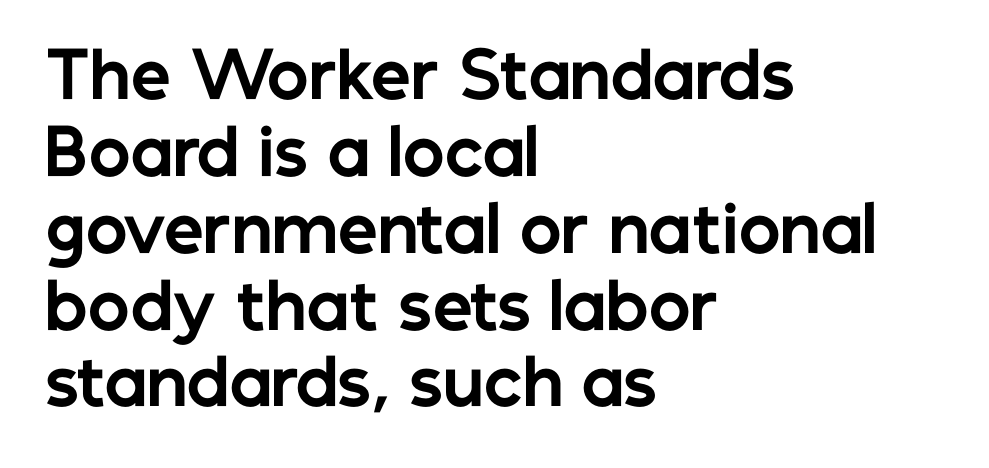
{"serif": "no", "italic": "no", "bold": "yes", "weight": "bold", "width": "normal", "stroke_contrast": "low", "x_height": "medium", "monospaced": "no", "underline": "no", "align": "left", "line_spacing_ratio": 1.22, "letter_spacing": "normal", "letter_spacing_em": 0.0, "glyph_px": 63}
